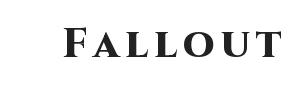
{"serif": "no", "italic": "no", "bold": "yes", "weight": "heavy", "width": "normal", "stroke_contrast": "high", "x_height": "large", "monospaced": "no", "underline": "no", "glyph_px": 41}
